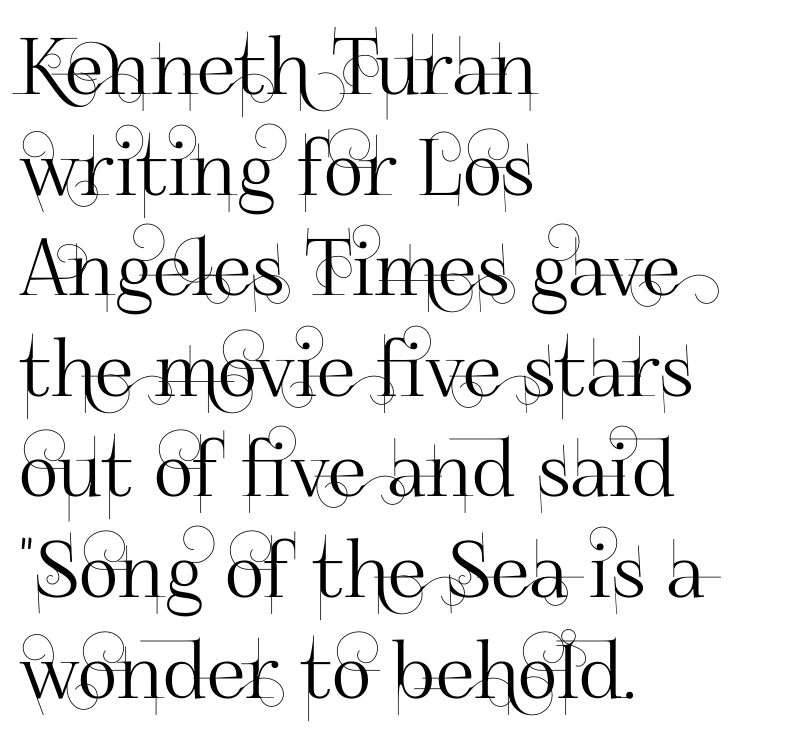
Q: Is the text italic (slanted)? A: No, it is upright.
Q: Is the typeface a serif or a sans-serif typeface? A: Sans-serif.
Q: Is the text underlined? A: No.
Q: How is the paragraph aligned? A: Left-aligned.
Q: Is the spacing between letters normal or unusually wide? A: Normal.
Q: Is the spacing between lines tight, normal or loose? A: Normal.
Q: Width (condensed, normal, or wide)? A: Normal.
Q: Stroke contrast? A: High.
Q: x-height? A: Small.
Q: Monospaced? A: No.
